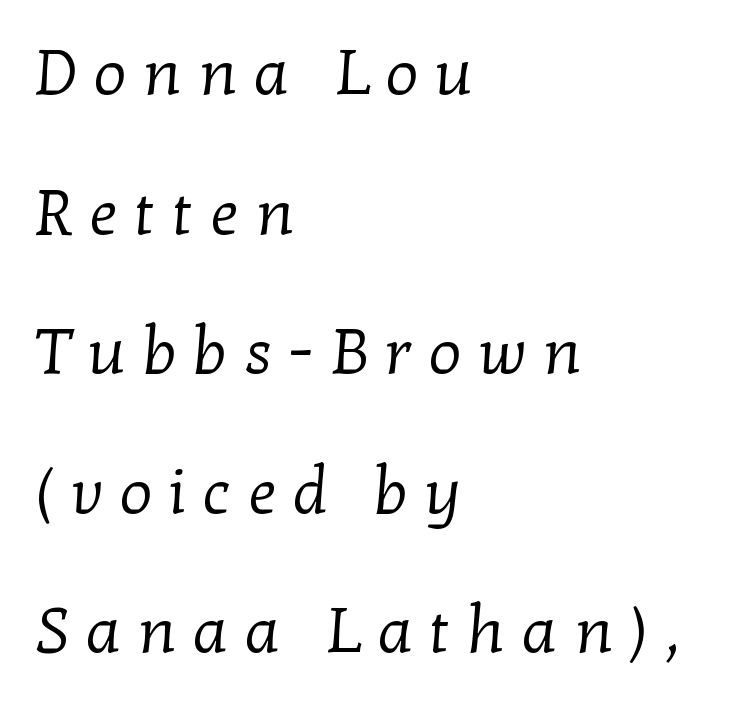
The image shows 64 px regular-weight serif type; set left-aligned, loose line spacing (2.18x), unusually wide letter spacing (+0.26 em), not underlined; low stroke contrast and a medium x-height.
